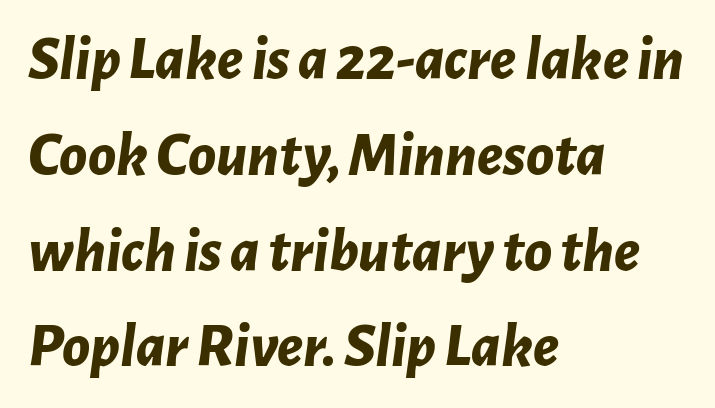
Letters rest on an invisible, unmarked baseline. Glyph-to-glyph distance matches everyday printed text. Spacing verdict: proportional, widths tailored to each character. Evenly set lines give the paragraph a standard silhouette. A student would call this left alignment; a typographer would say flush left, rag right.
